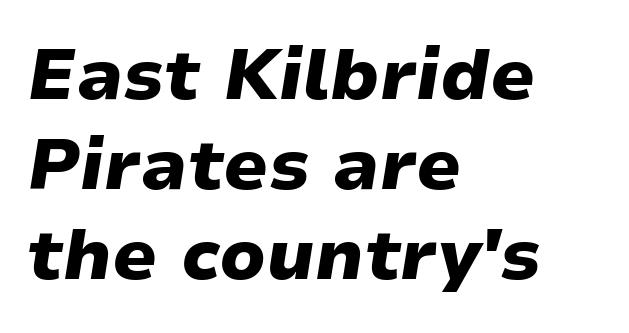
The image shows 71 px heavy, wide type, italic (leaning right); set left-aligned, normal line spacing (1.27x), normal letter spacing, not underlined; low stroke contrast and a medium x-height.
